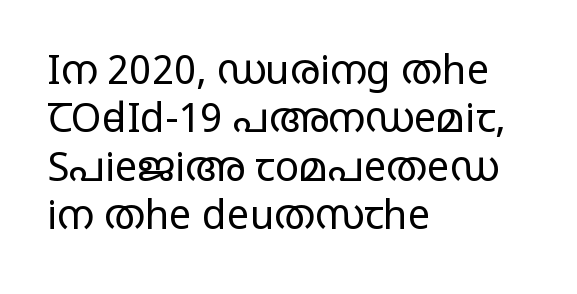
{"serif": "no", "italic": "no", "bold": "no", "weight": "regular", "width": "wide", "stroke_contrast": "low", "x_height": "large", "monospaced": "no", "underline": "no", "align": "left", "line_spacing_ratio": 1.21, "letter_spacing": "normal", "letter_spacing_em": 0.0, "glyph_px": 40}
